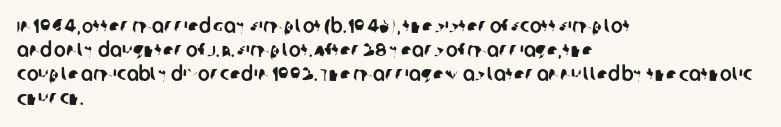
{"underline": "no", "align": "left", "line_spacing_ratio": 1.2, "letter_spacing": "normal", "letter_spacing_em": 0.0, "glyph_px": 20}
